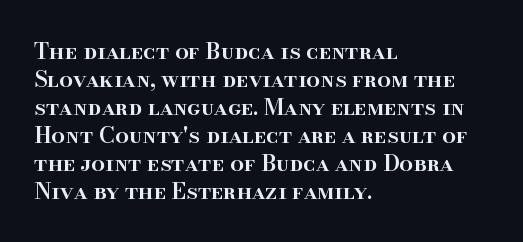
The image shows 22 px text type, upright; set left-aligned, normal line spacing (1.27x), normal letter spacing, not underlined.
